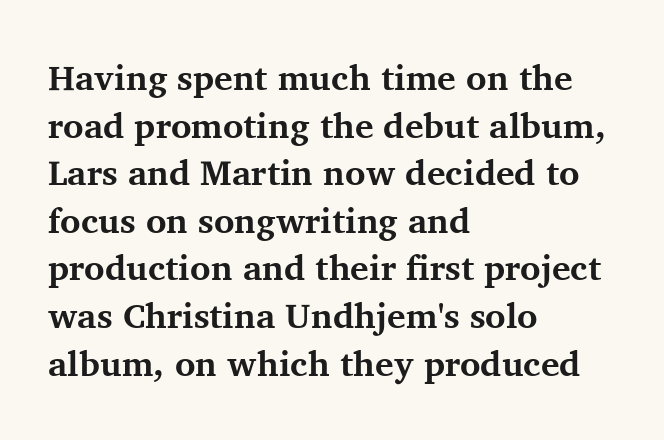
{"serif": "yes", "italic": "no", "bold": "yes", "weight": "bold", "width": "normal", "stroke_contrast": "medium", "x_height": "medium", "monospaced": "no", "underline": "no", "align": "left", "line_spacing": "normal", "line_spacing_ratio": 1.36, "letter_spacing": "normal", "letter_spacing_em": 0.0, "glyph_px": 35}
